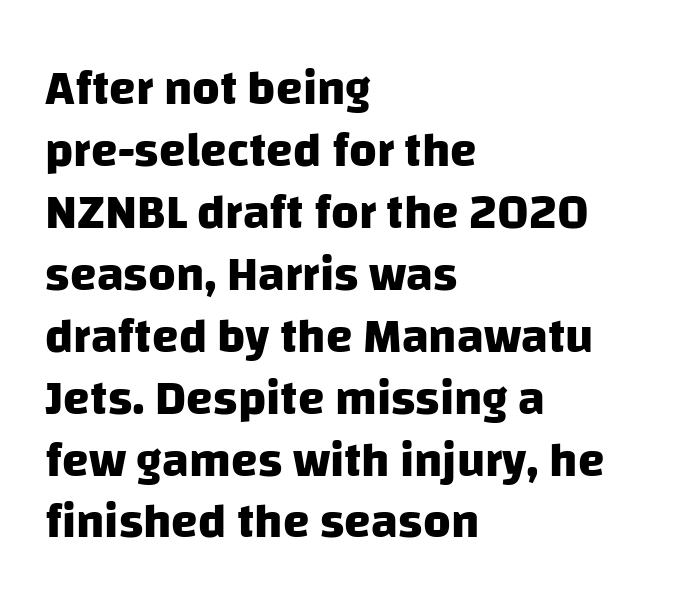
The image shows 48 px heavy sans-serif type; set left-aligned, normal line spacing (1.29x), normal letter spacing, not underlined; low stroke contrast and a large x-height.
